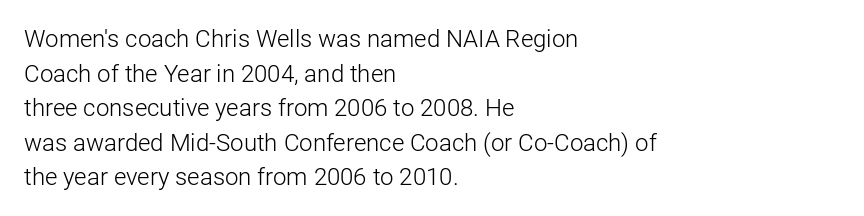
The image shows 24 px text type, upright; set left-aligned, normal line spacing (1.44x), normal letter spacing, not underlined.
